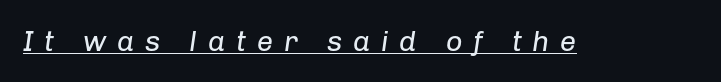
The image shows 29 px regular-weight type, italic (leaning right); set unusually wide letter spacing (+0.37 em), underlined; low stroke contrast and a medium x-height.
